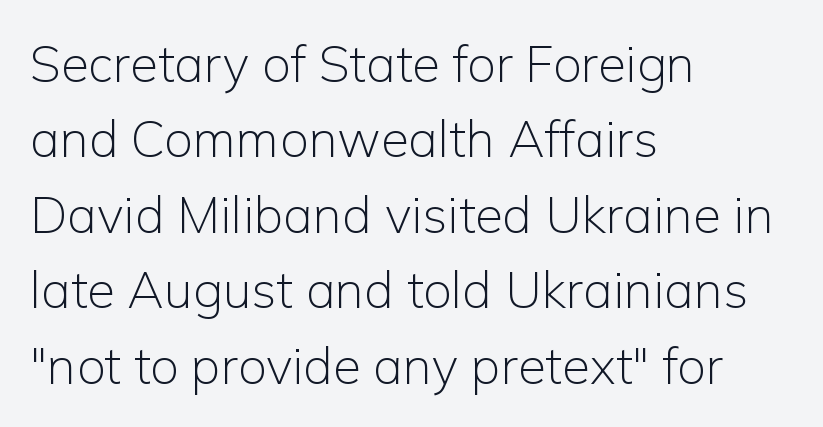
It's the straight-up-and-down kind of type. Layout note: lines flush left. The typesetting does not lean heavy: it is not bold. One glance says typical: line gaps are just what's usual. Standard letterfit; no display-style spreading of the glyphs. A bare baseline throughout the passage.
